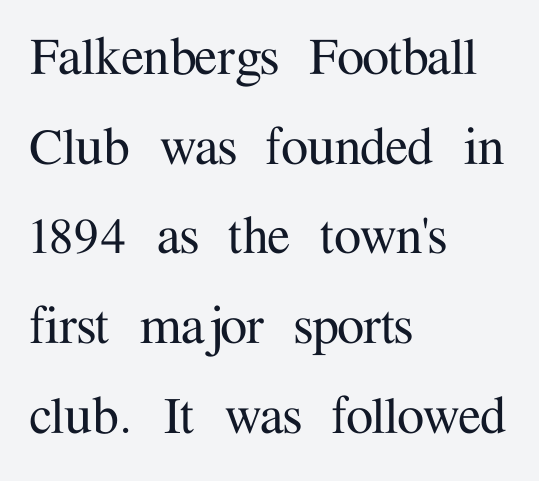
Q: Is the text italic (slanted)? A: No, it is upright.
Q: Is the typeface a serif or a sans-serif typeface? A: Serif.
Q: Is the text underlined? A: No.
Q: How is the paragraph aligned? A: Left-aligned.
Q: Is the spacing between letters normal or unusually wide? A: Normal.
Q: Is the spacing between lines tight, normal or loose? A: Normal.
Q: Width (condensed, normal, or wide)? A: Normal.
Q: Stroke contrast? A: Medium.
Q: x-height? A: Medium.
Q: Monospaced? A: No.
